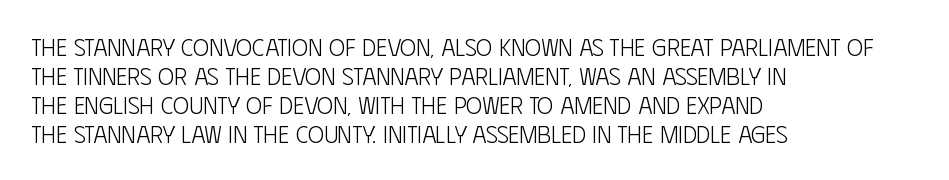
The image shows 24 px text type, upright; set left-aligned, line spacing 1.21x, normal letter spacing, not underlined.
